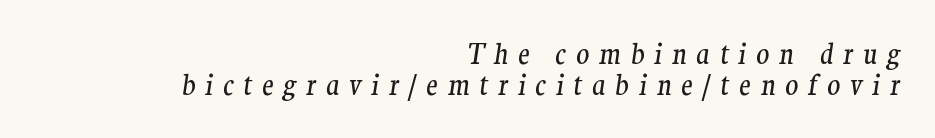
{"italic": "yes", "lean": "right", "slant_degrees": 9, "bold": "no", "underline": "no", "align": "right", "line_spacing": "tight", "line_spacing_ratio": 1.13, "letter_spacing": "wide", "letter_spacing_em": 0.36, "glyph_px": 27}
